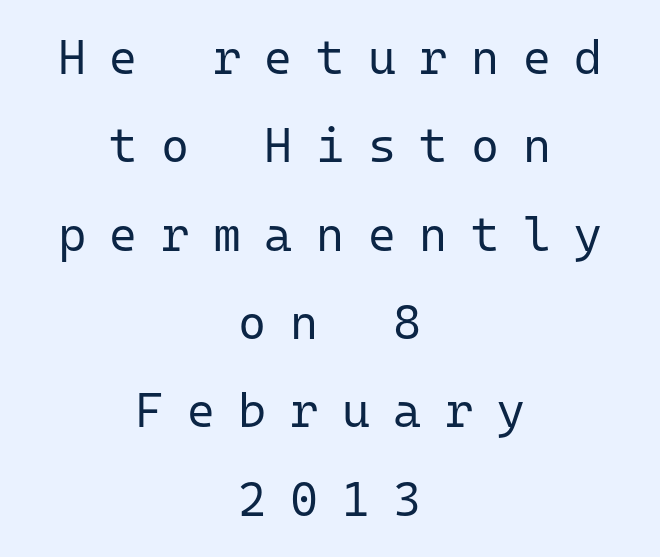
Q: Is the text bold? A: No.
Q: Is the text italic (slanted)? A: No, it is upright.
Q: Is the typeface a serif or a sans-serif typeface? A: Sans-serif.
Q: Is the text underlined? A: No.
Q: How is the paragraph aligned? A: Centered.
Q: Is the spacing between letters normal or unusually wide? A: Unusually wide.
Q: Width (condensed, normal, or wide)? A: Normal.
Q: Stroke contrast? A: Low.
Q: x-height? A: Medium.
Q: Monospaced? A: Yes.
